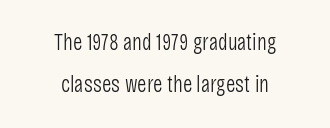
{"italic": "no", "bold": "no", "underline": "no", "align": "center", "line_spacing_ratio": 1.83, "letter_spacing": "normal", "letter_spacing_em": 0.0, "glyph_px": 23}
